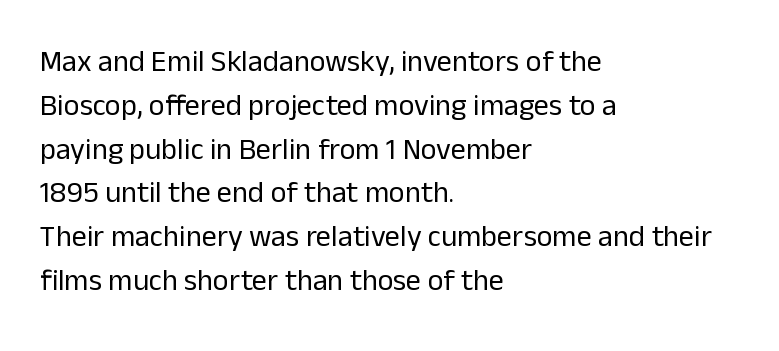
The lines are quadded left. The letters advance in unequal steps, a hallmark of proportional type. Tracking value appears to be zero — textbook default spacing. Compared with a typical body face, this is equally light or lighter still. Tall strokes in this sample are plumb rather than angled.
